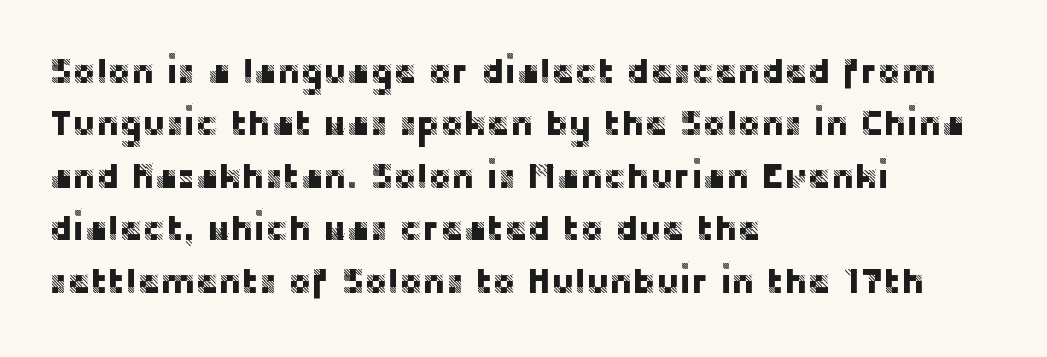
Q: Is the text italic (slanted)? A: No, it is upright.
Q: Is the typeface a serif or a sans-serif typeface? A: Sans-serif.
Q: Is the text underlined? A: No.
Q: How is the paragraph aligned? A: Left-aligned.
Q: Is the spacing between letters normal or unusually wide? A: Normal.
Q: Is the spacing between lines tight, normal or loose? A: Normal.
Q: Width (condensed, normal, or wide)? A: Normal.
Q: Stroke contrast? A: Low.
Q: x-height? A: Large.
Q: Monospaced? A: No.
